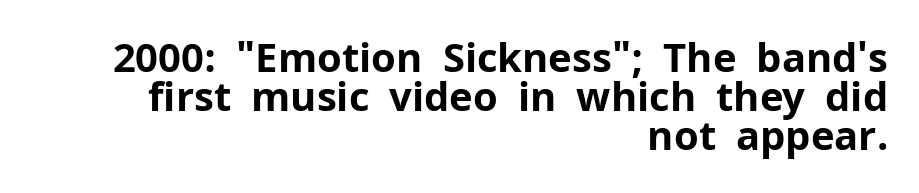
Rows of type sit shoulder to shoulder in the vertical direction. Honestly, there is no underline to notice here at all. These lines are composed in type without serifs. Is the type bold? Yes — the strokes are clearly thick and heavy. Short and long lines alike share a common ending point at right.
